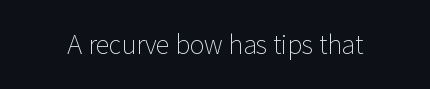
The image shows 25 px text type, upright; set normal letter spacing, not underlined.
